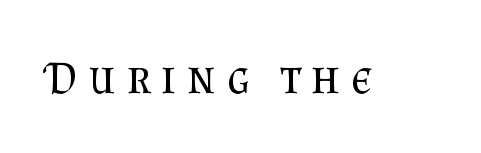
{"serif": "yes", "italic": "no", "bold": "no", "weight": "regular", "width": "normal", "stroke_contrast": "medium", "x_height": "small", "monospaced": "no", "underline": "no", "letter_spacing": "wide", "letter_spacing_em": 0.23, "glyph_px": 47}
